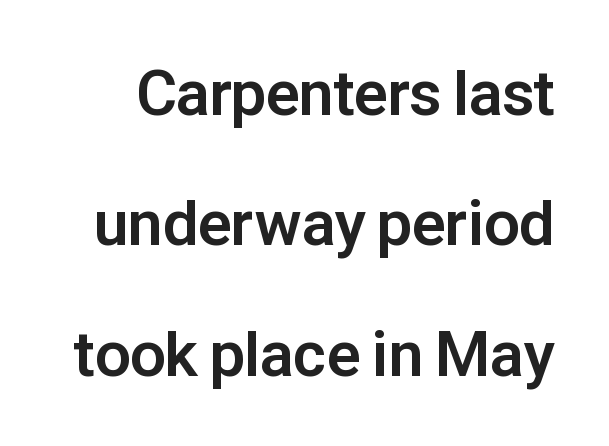
{"serif": "no", "italic": "no", "bold": "yes", "weight": "bold", "width": "normal", "stroke_contrast": "low", "x_height": "medium", "monospaced": "no", "underline": "no", "line_spacing": "loose", "line_spacing_ratio": 2.07, "letter_spacing": "normal", "letter_spacing_em": 0.0, "glyph_px": 63}
